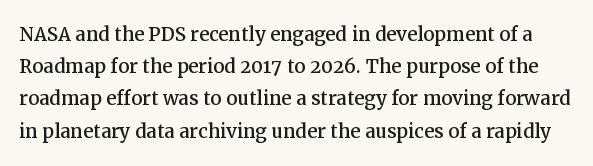
The image shows 25 px text type, upright; set normal line spacing (1.29x), normal letter spacing, not underlined.
